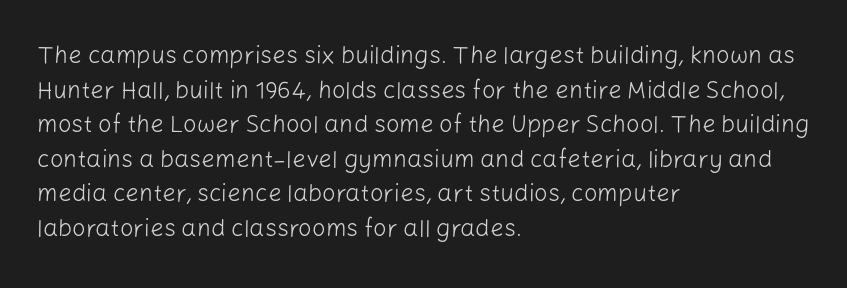
Regarding leading, the lines here are spaced in the standard way. The letters look calm and open, with moderate or lighter stems. Layout note: lines flush left. The rendering keeps characters at their native spacing. The lettering stays uniformly vertical, giving the passage a roman look. Underline: absent.
